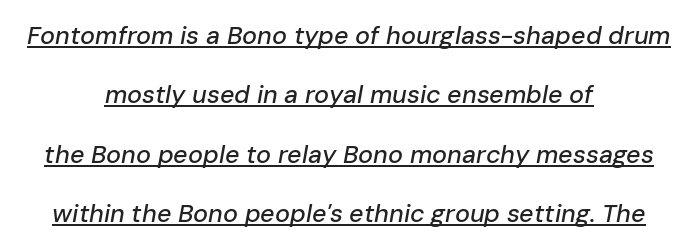
Q: Is the text italic (slanted)? A: Yes, it leans right by about 10 degrees.
Q: Is the text underlined? A: Yes.
Q: How is the paragraph aligned? A: Centered.
Q: Is the spacing between letters normal or unusually wide? A: Normal.
Q: Is the spacing between lines tight, normal or loose? A: Loose.
